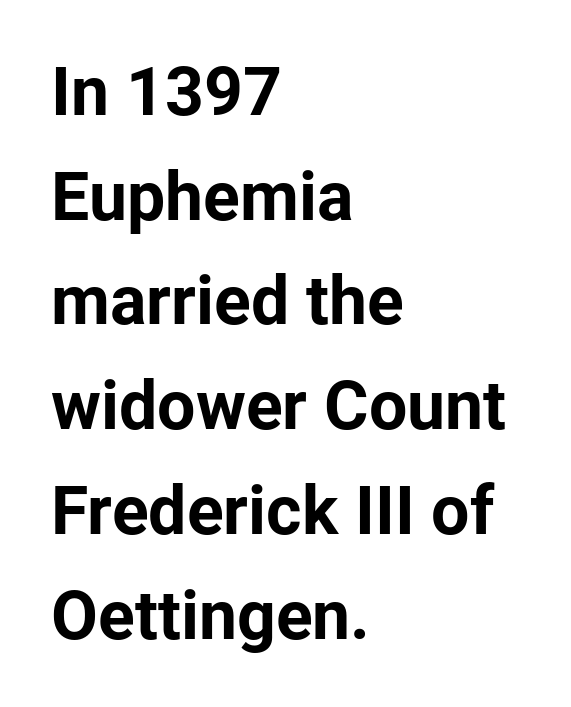
The image shows 68 px bold sans-serif type, upright; set left-aligned, normal line spacing (1.54x), normal letter spacing, not underlined; low stroke contrast and a medium x-height.
